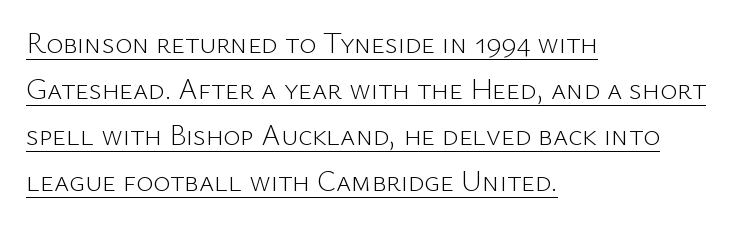
{"serif": "no", "italic": "no", "bold": "no", "weight": "light", "width": "normal", "stroke_contrast": "low", "x_height": "medium", "monospaced": "no", "underline": "yes", "align": "left", "line_spacing": "normal", "line_spacing_ratio": 1.59, "letter_spacing": "normal", "letter_spacing_em": 0.0, "glyph_px": 29}
